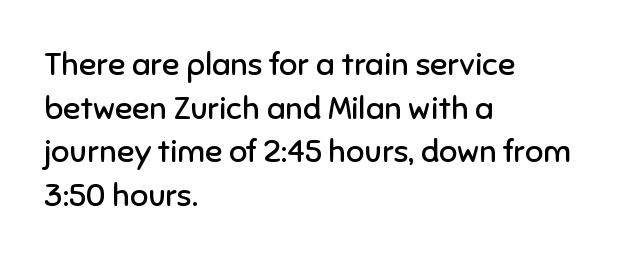
Counters stay open thanks to moderate or lighter strokes. Leading: standard. Reading down the block, your eye returns to a fixed left position each line. It's the straight-up-and-down kind of type.
